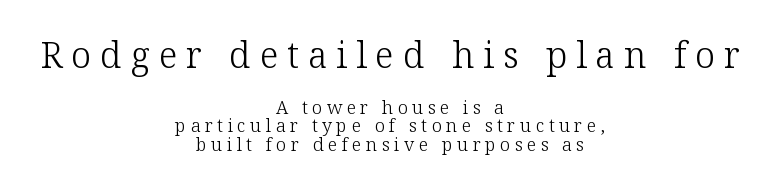
The image shows 36 px light serif type, upright; set centered, tight line spacing (1.01x), unusually wide letter spacing (+0.25 em), not underlined; the first (top) block is 2.0x larger; low stroke contrast and a medium x-height.
